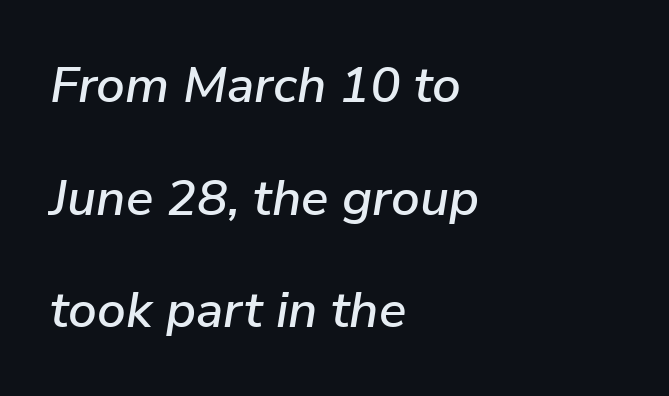
{"italic": "yes", "lean": "right", "slant_degrees": 9, "width": "normal", "stroke_contrast": "low", "x_height": "medium", "monospaced": "no", "underline": "no", "align": "left", "line_spacing": "loose", "line_spacing_ratio": 2.21, "letter_spacing": "normal", "letter_spacing_em": 0.0, "glyph_px": 51}
